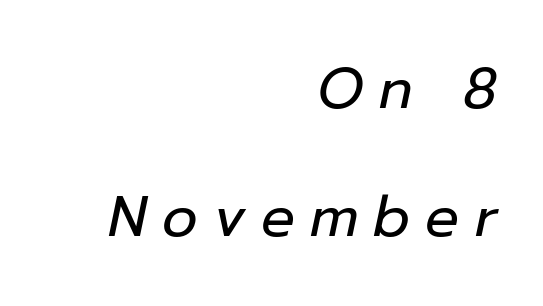
Think of a printed novel: that variable character pitch is what you see here. Stems and bowls with no extra thickness — not bold. Widely set lines give the paragraph a tall, airy silhouette. This sample uses expanded letter spacing, leaving extra air between glyphs.
